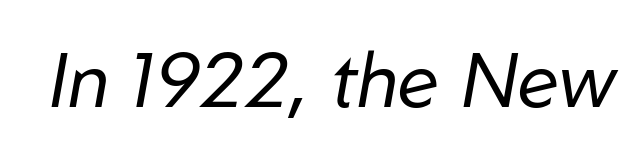
Q: Is the text bold? A: No.
Q: Is the text italic (slanted)? A: Yes, it leans right by about 10 degrees.
Q: Is the text underlined? A: No.
Q: Is the spacing between letters normal or unusually wide? A: Normal.
Q: Width (condensed, normal, or wide)? A: Normal.
Q: Stroke contrast? A: Low.
Q: x-height? A: Medium.
Q: Monospaced? A: No.
